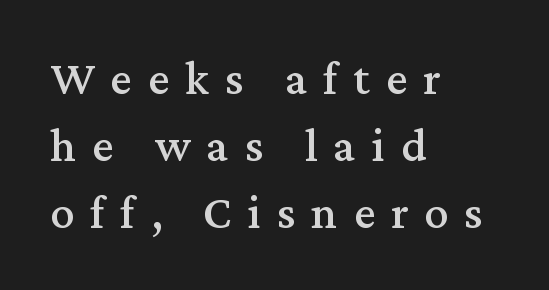
The image shows 48 px serif type, upright; set left-aligned, normal line spacing (1.4x), unusually wide letter spacing (+0.33 em), not underlined; medium stroke contrast and a medium x-height.
